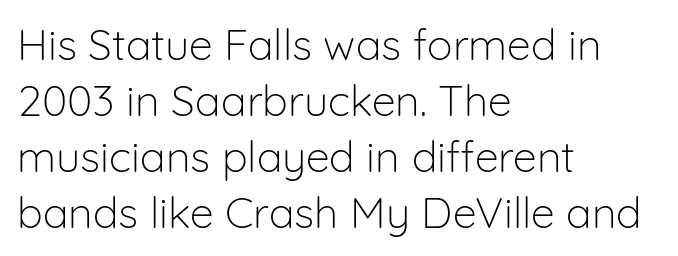
Typeset ragged right — the left edge is the straight one. Classification — sans serif. Weight: regular or lighter. No extra tracking has been applied to these lines.
